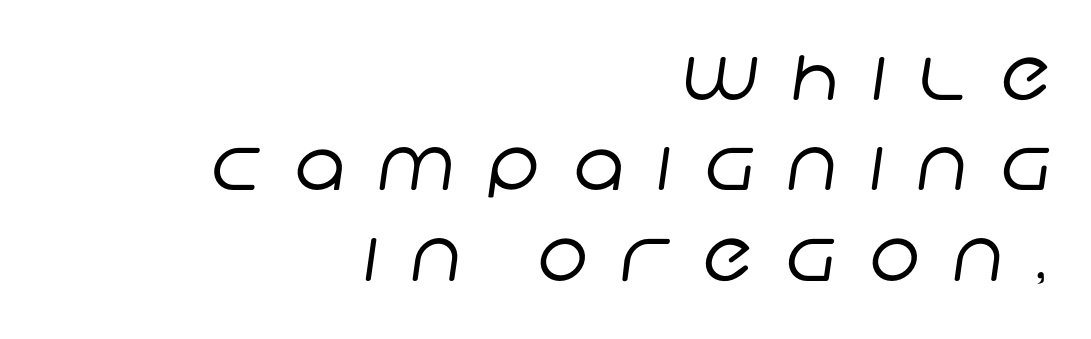
The image shows 69 px regular-weight sans-serif type; set right-aligned, normal line spacing (1.31x), unusually wide letter spacing (+0.48 em), not underlined; low stroke contrast and a large x-height.
